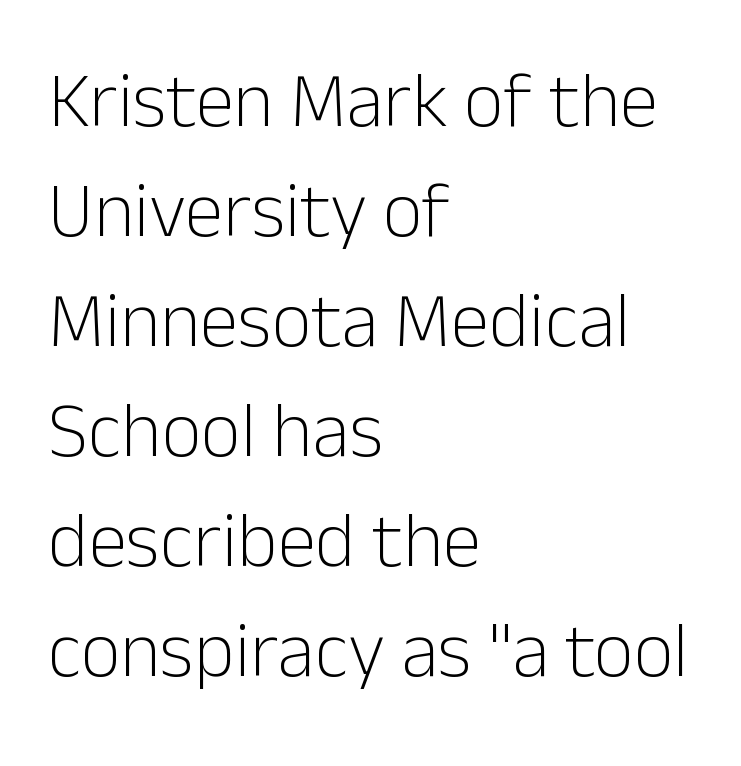
The image shows 78 px light sans-serif type, upright; set left-aligned, normal line spacing (1.41x), normal letter spacing, not underlined; low stroke contrast and a medium x-height.
